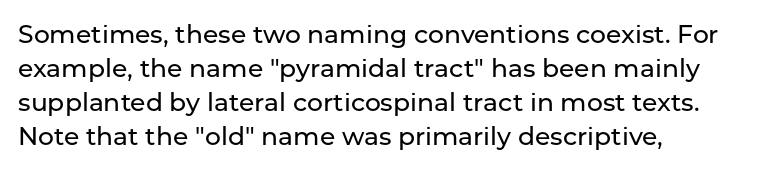
The image shows 25 px text type, upright; set left-aligned, normal line spacing (1.36x), normal letter spacing, not underlined.
